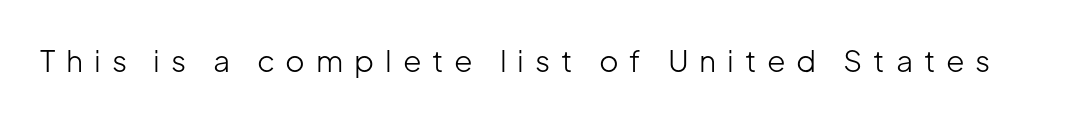
Q: Is the text bold? A: No.
Q: Is the text italic (slanted)? A: No, it is upright.
Q: Is the typeface a serif or a sans-serif typeface? A: Sans-serif.
Q: Is the text underlined? A: No.
Q: Is the spacing between letters normal or unusually wide? A: Unusually wide.
Q: Width (condensed, normal, or wide)? A: Normal.
Q: Stroke contrast? A: Low.
Q: x-height? A: Medium.
Q: Monospaced? A: No.
